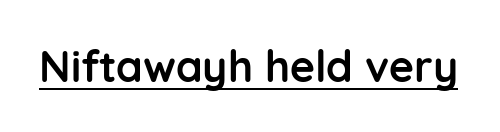
Q: Is the text bold? A: Yes.
Q: Is the text italic (slanted)? A: No, it is upright.
Q: Is the typeface a serif or a sans-serif typeface? A: Sans-serif.
Q: Is the text underlined? A: Yes.
Q: Is the spacing between letters normal or unusually wide? A: Normal.
Q: Width (condensed, normal, or wide)? A: Normal.
Q: Stroke contrast? A: Low.
Q: x-height? A: Medium.
Q: Monospaced? A: No.
